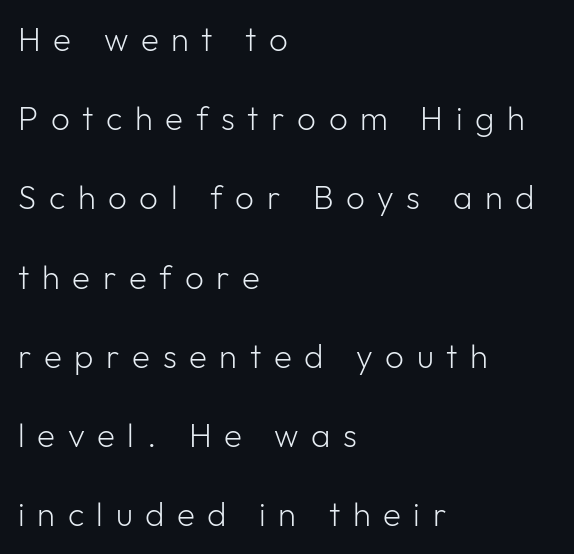
The image shows 33 px light sans-serif type, upright; set left-aligned, loose line spacing (2.4x), unusually wide letter spacing (+0.38 em), not underlined; low stroke contrast and a medium x-height.
